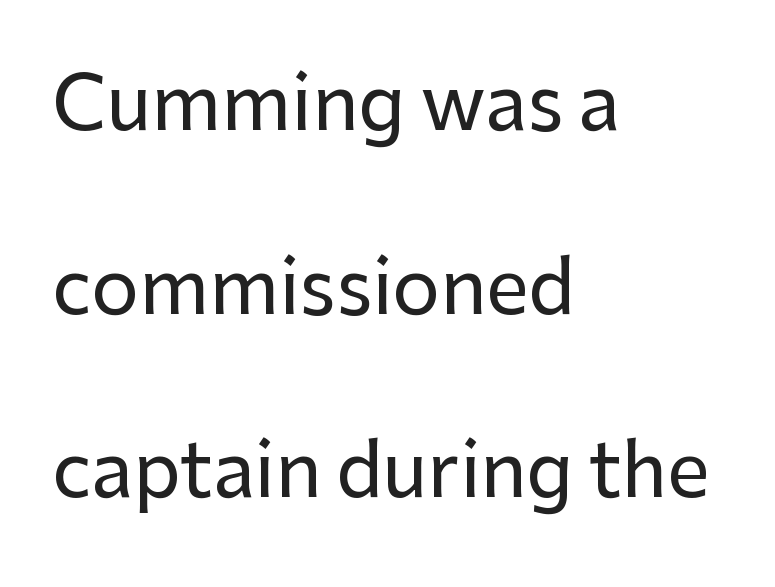
The image shows 75 px sans-serif type, upright; set left-aligned, loose line spacing (2.45x), normal letter spacing, not underlined; low stroke contrast and a medium x-height.
